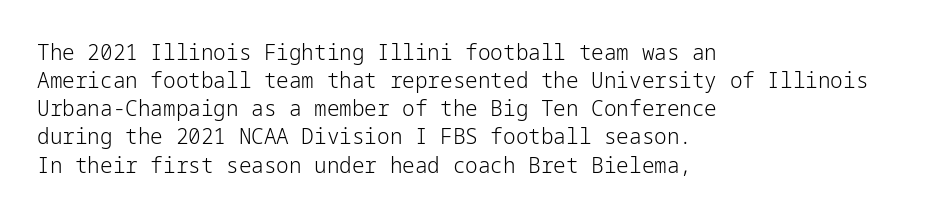
{"italic": "no", "bold": "no", "underline": "no", "align": "left", "line_spacing": "normal", "line_spacing_ratio": 1.34, "letter_spacing": "normal", "letter_spacing_em": 0.0, "glyph_px": 21}
